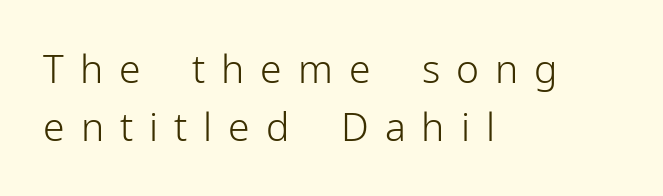
The image shows 39 px light sans-serif type, upright; set left-aligned, normal line spacing (1.48x), unusually wide letter spacing (+0.41 em), not underlined; low stroke contrast and a medium x-height.
